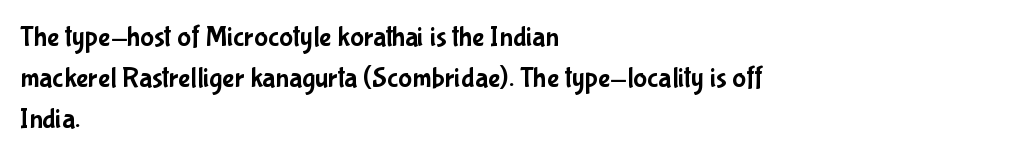
The face used here is proportionally spaced, like ordinary book or web type. The passage shown is not underscored anywhere. Nobody touched the tracking dial on this one. Examine the stroke ends and you'll find no serifs. These lines sit exactly where default settings would place them.
